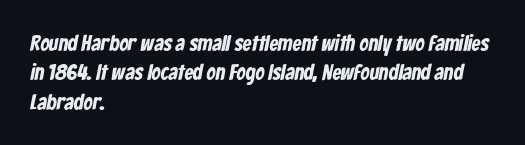
{"underline": "no", "align": "left", "line_spacing": "normal", "line_spacing_ratio": 1.33, "letter_spacing": "normal", "letter_spacing_em": 0.0, "glyph_px": 22}
